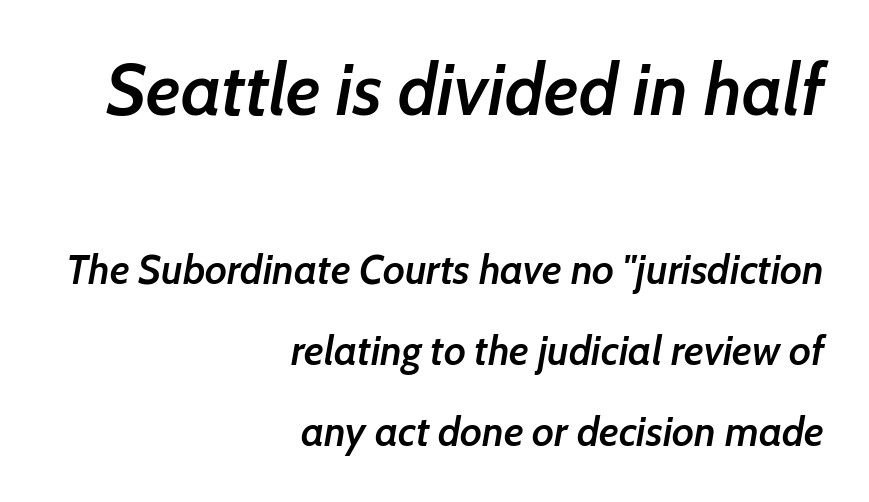
{"italic": "yes", "lean": "right", "slant_degrees": 7, "bold": "semi", "weight": "semibold", "width": "normal", "stroke_contrast": "low", "x_height": "medium", "monospaced": "no", "underline": "no", "align": "right", "line_spacing": "loose", "line_spacing_ratio": 1.97, "letter_spacing": "normal", "letter_spacing_em": 0.0, "larger_block": "first", "size_ratio": 1.76, "glyph_px": 72}
